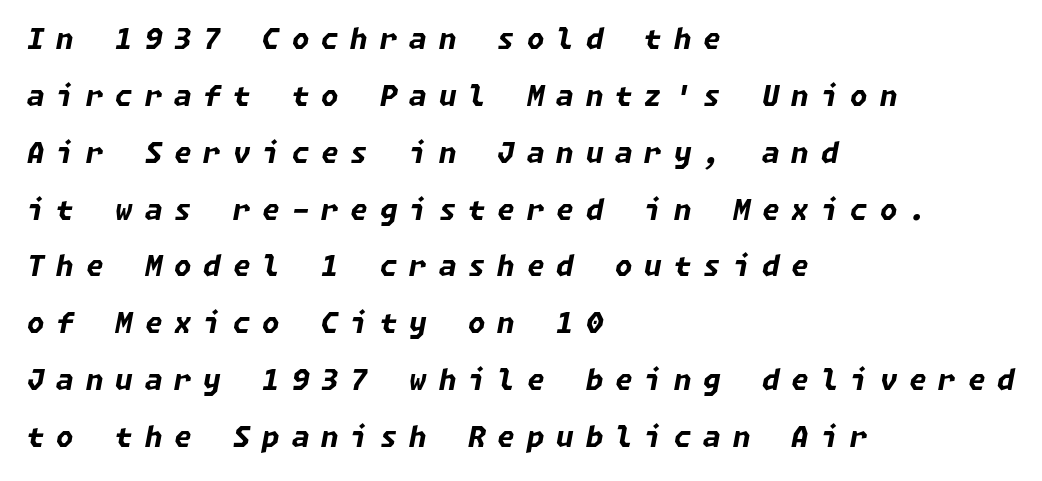
The image shows 28 px bold type, italic (leaning right); set left-aligned, loose line spacing (2.03x), unusually wide letter spacing (+0.43 em), not underlined; low stroke contrast and a medium x-height.
